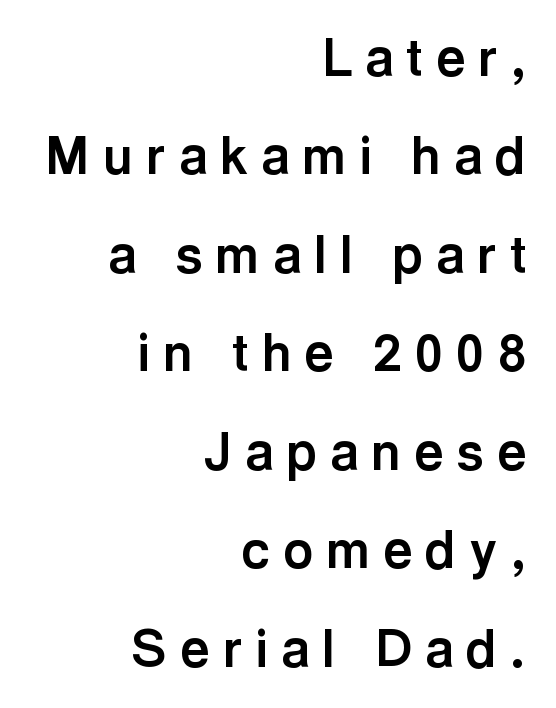
The image shows 51 px bold sans-serif type, upright; set right-aligned, loose line spacing (1.93x), unusually wide letter spacing (+0.26 em), not underlined; a medium x-height.
